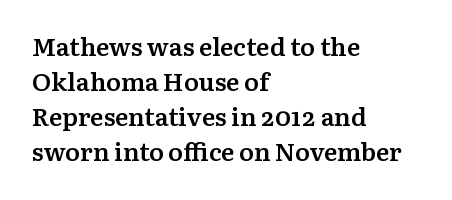
Q: Is the text bold? A: Semi-bold.
Q: Is the text italic (slanted)? A: No, it is upright.
Q: Is the text underlined? A: No.
Q: How is the paragraph aligned? A: Left-aligned.
Q: Is the spacing between letters normal or unusually wide? A: Normal.
Q: Is the spacing between lines tight, normal or loose? A: Normal.
